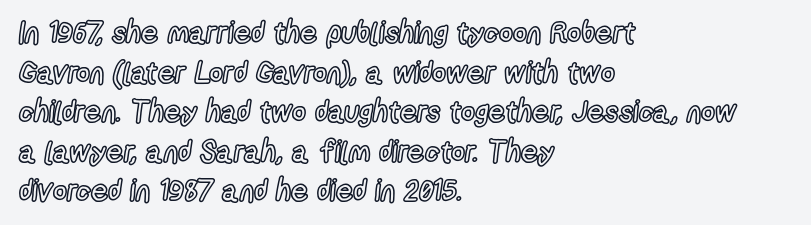
Q: Is the text italic (slanted)? A: Yes.
Q: Is the text underlined? A: No.
Q: How is the paragraph aligned? A: Left-aligned.
Q: Is the spacing between letters normal or unusually wide? A: Normal.
Q: Is the spacing between lines tight, normal or loose? A: Normal.
Q: Width (condensed, normal, or wide)? A: Condensed.
Q: x-height? A: Medium.
Q: Monospaced? A: No.
